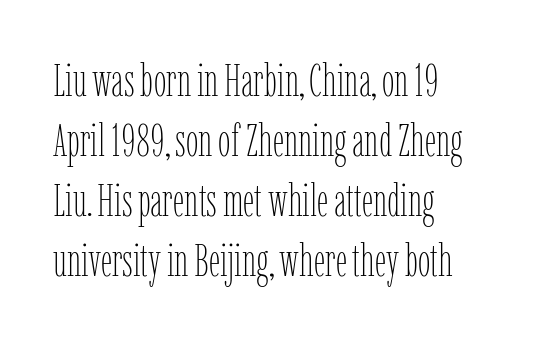
Q: Is the text bold? A: No.
Q: Is the text italic (slanted)? A: No, it is upright.
Q: Is the text underlined? A: No.
Q: How is the paragraph aligned? A: Left-aligned.
Q: Is the spacing between letters normal or unusually wide? A: Normal.
Q: Is the spacing between lines tight, normal or loose? A: Normal.
Q: Width (condensed, normal, or wide)? A: Condensed.
Q: Stroke contrast? A: Low.
Q: x-height? A: Medium.
Q: Monospaced? A: No.
